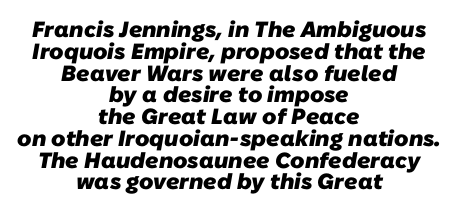
{"bold": "yes", "underline": "no", "align": "center", "line_spacing": "tight", "line_spacing_ratio": 0.99, "letter_spacing": "normal", "letter_spacing_em": 0.0, "glyph_px": 22}
